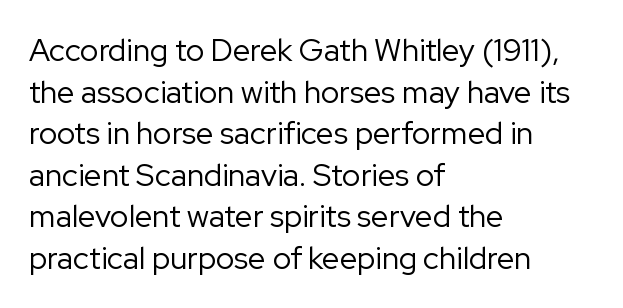
{"serif": "no", "italic": "no", "bold": "no", "weight": "regular", "width": "normal", "stroke_contrast": "low", "x_height": "medium", "monospaced": "no", "underline": "no", "align": "left", "line_spacing": "normal", "line_spacing_ratio": 1.34, "letter_spacing": "normal", "letter_spacing_em": 0.0, "glyph_px": 31}
